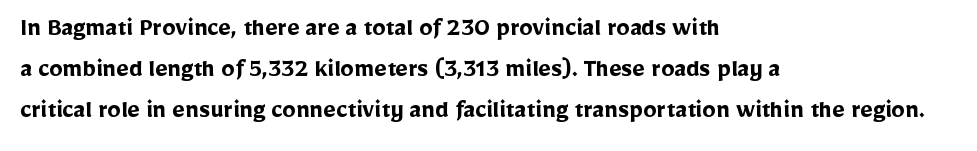
{"italic": "no", "bold": "yes", "underline": "no", "align": "left", "line_spacing": "normal", "line_spacing_ratio": 1.52, "letter_spacing": "normal", "letter_spacing_em": 0.0, "glyph_px": 27}
